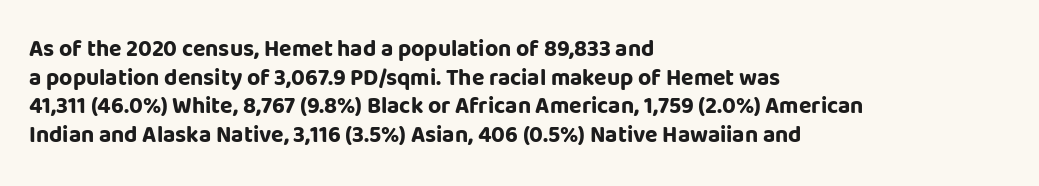
The image shows 23 px bold type, upright; set left-aligned, normal line spacing (1.25x), normal letter spacing, not underlined.
